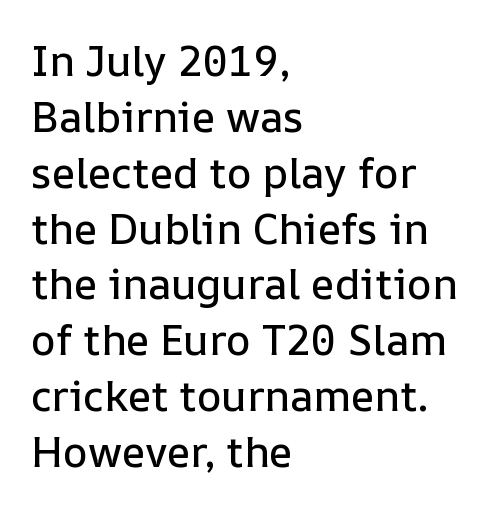
{"italic": "no", "width": "normal", "stroke_contrast": "low", "x_height": "medium", "monospaced": "no", "underline": "no", "align": "left", "line_spacing": "normal", "line_spacing_ratio": 1.33, "letter_spacing": "normal", "letter_spacing_em": 0.0, "glyph_px": 42}
